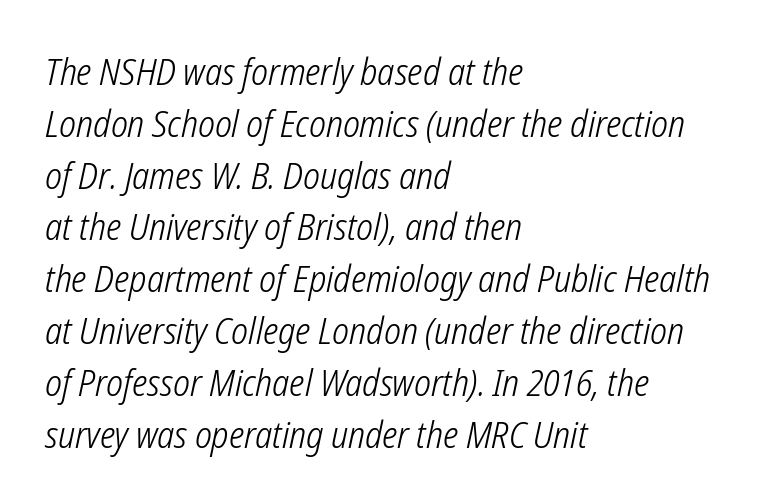
Bare-footed words on every line. The typeface has the unassuming heft of standard copy or less. Compared with typical paragraphs, the rows here are spaced about the same. Note the varied advance widths — an 'i' is clearly narrower than an 'm'.
